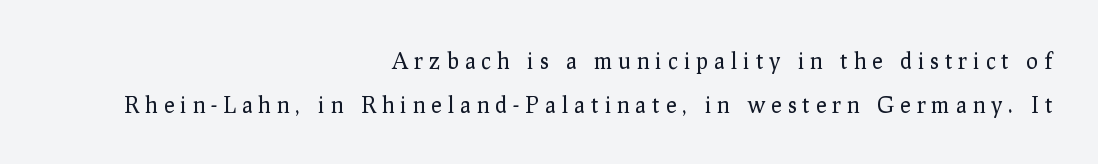
Words appear elongated and porous because spacing is wide. A typesetter would mark this as roman, not italic. Leftover space on each line is placed entirely before the opening word. Each new line begins a long way beneath the previous one. The space directly below the letters is spotless.
